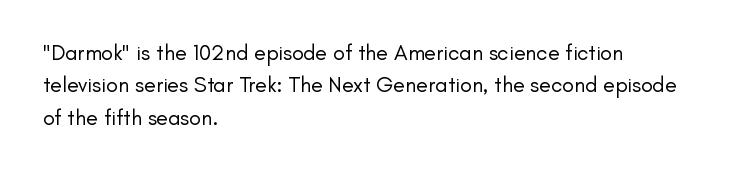
Q: Is the text bold? A: No.
Q: Is the text italic (slanted)? A: No, it is upright.
Q: Is the text underlined? A: No.
Q: How is the paragraph aligned? A: Left-aligned.
Q: Is the spacing between letters normal or unusually wide? A: Normal.
Q: Is the spacing between lines tight, normal or loose? A: Normal.
